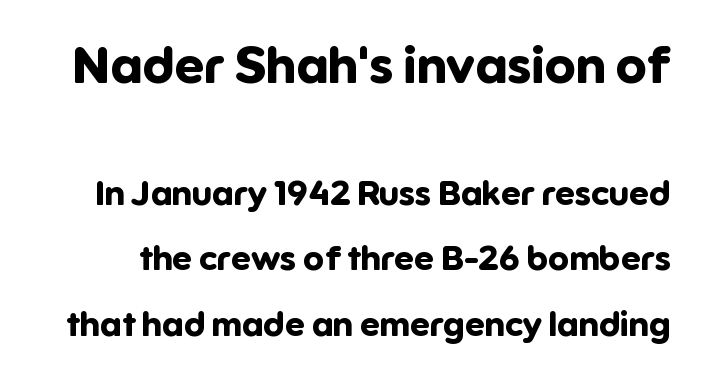
The lettering stays uniformly vertical, giving the passage a roman look. This rendering leaves character spacing at its baseline value. You can tell from the bare stems that sans-serif type was used. This rendering features lettering with no underline. Varying glyph widths throughout — classic text-font behaviour. Chunky letters — that's bold for sure.
